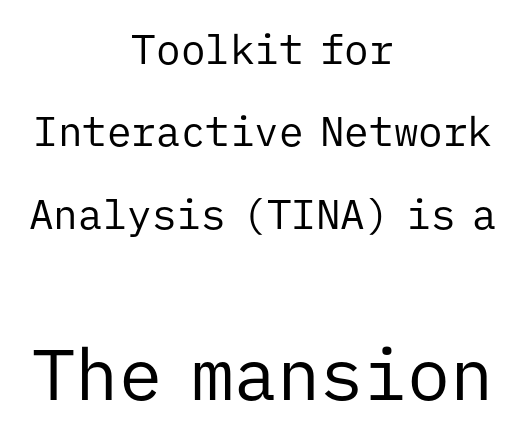
The image shows 72 px regular-weight sans-serif type, upright, monospaced; set centered, loose line spacing (2.01x), normal letter spacing, not underlined; the second (bottom) block is 1.76x larger; low stroke contrast and a medium x-height.
